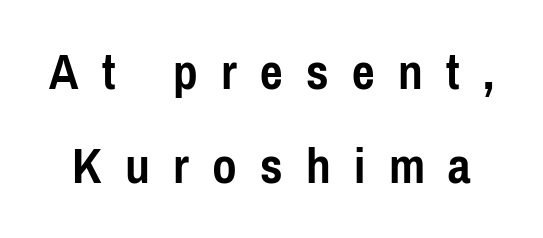
{"serif": "no", "italic": "no", "bold": "yes", "weight": "semibold", "width": "condensed", "stroke_contrast": "low", "x_height": "medium", "monospaced": "no", "underline": "no", "line_spacing_ratio": 1.74, "letter_spacing": "wide", "letter_spacing_em": 0.43, "glyph_px": 54}
